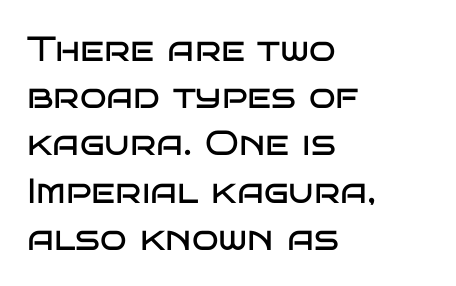
You can tell from the bare stems that sans-serif type was used. Letter spacing: default. Reading down the column, the eye jumps a familiar distance to each next line. The strokes are not fattened; the text isn't bold. This is roman type, the default non-slanted kind.
